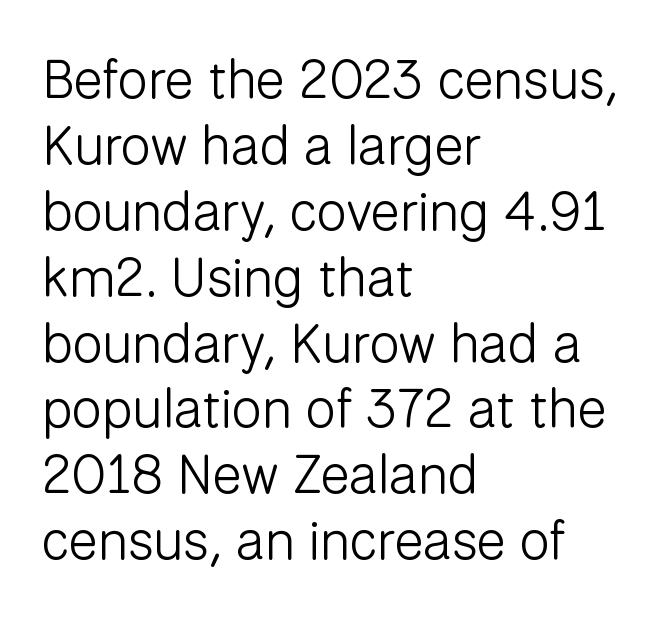
The image shows 54 px light sans-serif type, upright; set left-aligned, line spacing 1.22x, normal letter spacing, not underlined; low stroke contrast and a medium x-height.
